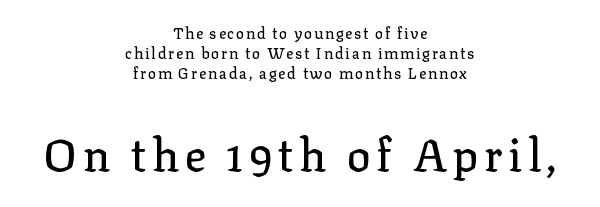
The image shows 45 px serif type, upright; set centered, normal line spacing (1.32x), not underlined; the second (bottom) block is 3.0x larger; low stroke contrast and a medium x-height.
